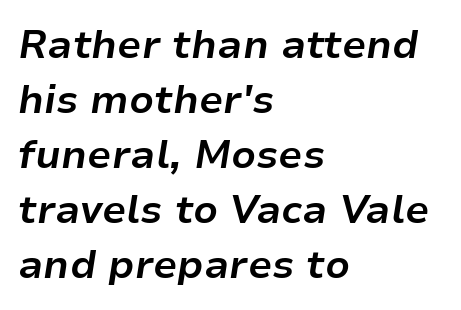
Does the lettering tilt? It does — this is italic. Evenly set lines give the paragraph a standard silhouette. Each line starts at the same left margin while the right side varies. Has an underline been added? It has not.
